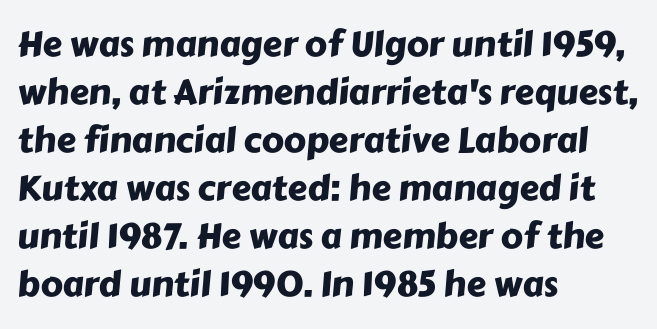
Q: Is the typeface a serif or a sans-serif typeface? A: Sans-serif.
Q: Is the text underlined? A: No.
Q: How is the paragraph aligned? A: Left-aligned.
Q: Is the spacing between letters normal or unusually wide? A: Normal.
Q: Is the spacing between lines tight, normal or loose? A: Normal.
Q: Width (condensed, normal, or wide)? A: Normal.
Q: Stroke contrast? A: Low.
Q: x-height? A: Medium.
Q: Monospaced? A: No.
